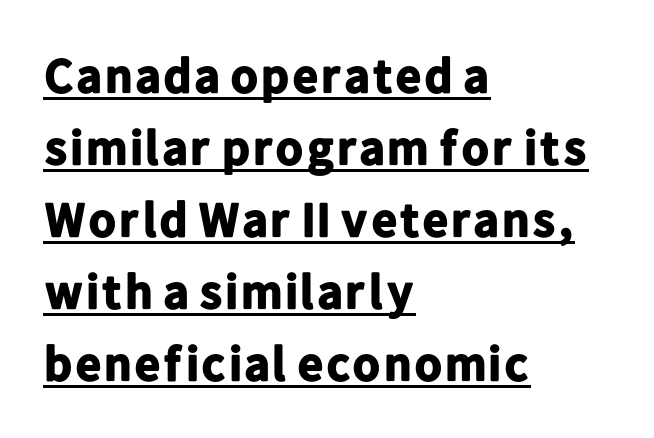
Character widths vary here, with narrow letters taking less room than wide ones. The rendered words wear a rule along their underside. All the whitespace from short lines collects on the right. Ascenders rise straight up at ninety degrees. Inter-character spacing is left at the font's built-in metrics. Check where the strokes stop: nothing finishes them off — pure sans.
